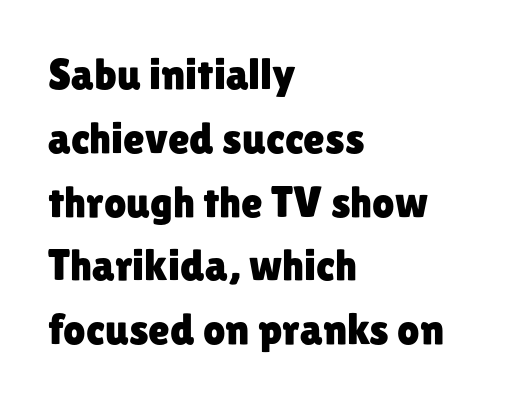
Is this a fixed-width face? No — the glyphs have proportional, varying widths. Vertical strokes here are truly vertical. Which margin do the lines hug? The left one — the right edge is uneven. Notice how descenders clear the ascenders below comfortably — that's standard leading. How are the letters spaced? Ordinarily, with no added tracking.
